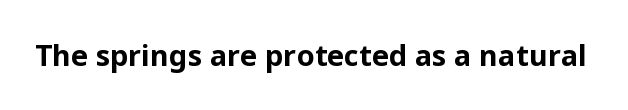
{"serif": "no", "italic": "no", "bold": "yes", "weight": "bold", "width": "normal", "stroke_contrast": "low", "x_height": "medium", "monospaced": "no", "underline": "no", "letter_spacing": "normal", "letter_spacing_em": 0.0, "glyph_px": 29}
